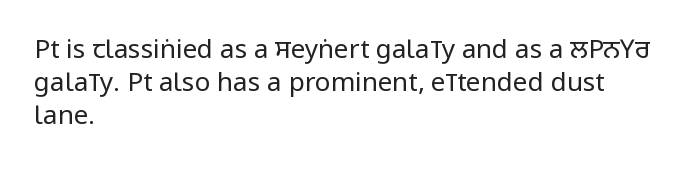
Check the space under the baseline: it is left empty. Posture: upright roman. Is the type heavy? It reads as light-to-regular instead. One-word summary of the alignment: left. The line-height multiplier appears to be the usual default.
